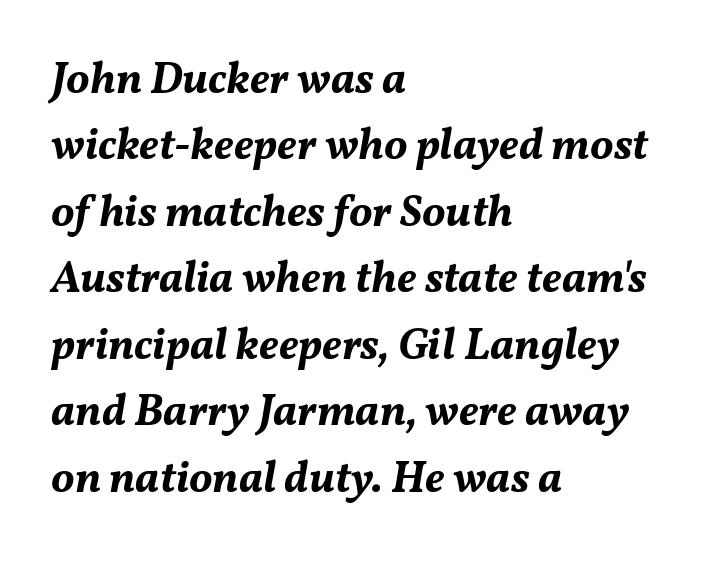
{"italic": "yes", "lean": "right", "slant_degrees": 11, "bold": "yes", "weight": "bold", "width": "normal", "stroke_contrast": "medium", "x_height": "medium", "monospaced": "no", "underline": "no", "align": "left", "line_spacing": "normal", "line_spacing_ratio": 1.51, "letter_spacing": "normal", "letter_spacing_em": 0.0, "glyph_px": 44}
